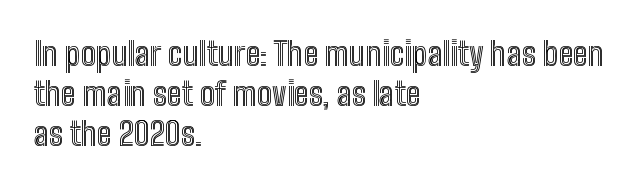
The image shows 32 px condensed type, upright; set left-aligned, normal line spacing (1.25x), normal letter spacing, not underlined; a medium x-height.
